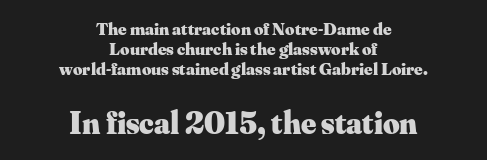
{"serif": "yes", "italic": "no", "bold": "yes", "weight": "heavy", "width": "normal", "stroke_contrast": "medium", "x_height": "small", "monospaced": "no", "underline": "no", "align": "center", "line_spacing": "tight", "line_spacing_ratio": 1.1, "letter_spacing": "normal", "letter_spacing_em": 0.0, "larger_block": "second", "size_ratio": 1.78, "glyph_px": 32}
